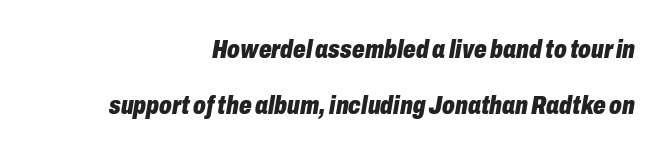
Q: Is the text bold? A: Yes.
Q: Is the text italic (slanted)? A: Yes, it leans right by about 10 degrees.
Q: Is the text underlined? A: No.
Q: How is the paragraph aligned? A: Right-aligned.
Q: Is the spacing between letters normal or unusually wide? A: Normal.
Q: Is the spacing between lines tight, normal or loose? A: Loose.
